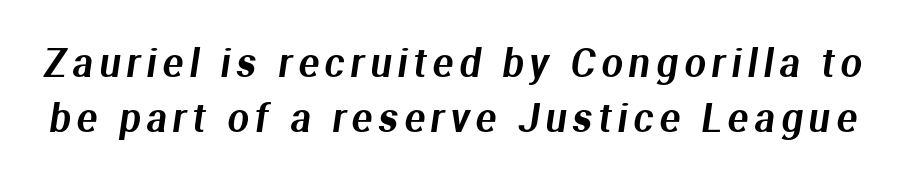
Looks like regular typesetting: each glyph gets only the width it needs. The lines sit at an ordinary, default distance from one another. Any mark beneath the type? The region is blank. Look at the bottom of the vertical strokes: they stop flat, with no serifs.
